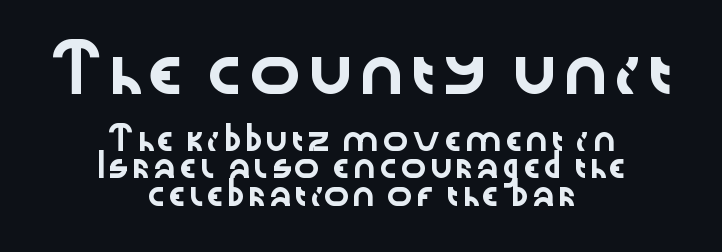
Upright lettering throughout. Do the characters align in a grid? No, the font is proportional. Line spacing here is normal. The space beneath each line is pristine and unruled. Nope, no serifs anywhere on these letters. There is no visible air inserted between adjacent glyphs.
